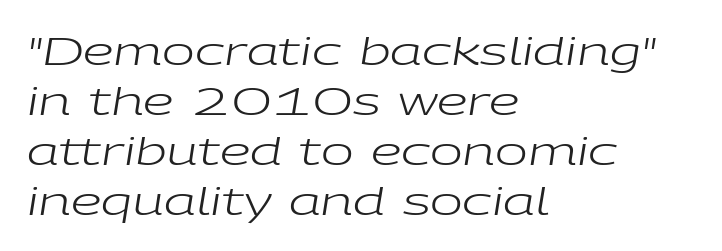
{"italic": "yes", "lean": "right", "slant_degrees": 9, "bold": "no", "weight": "regular", "width": "wide", "stroke_contrast": "low", "x_height": "medium", "monospaced": "no", "underline": "no", "align": "left", "line_spacing": "normal", "line_spacing_ratio": 1.28, "letter_spacing": "normal", "letter_spacing_em": 0.0, "glyph_px": 39}
